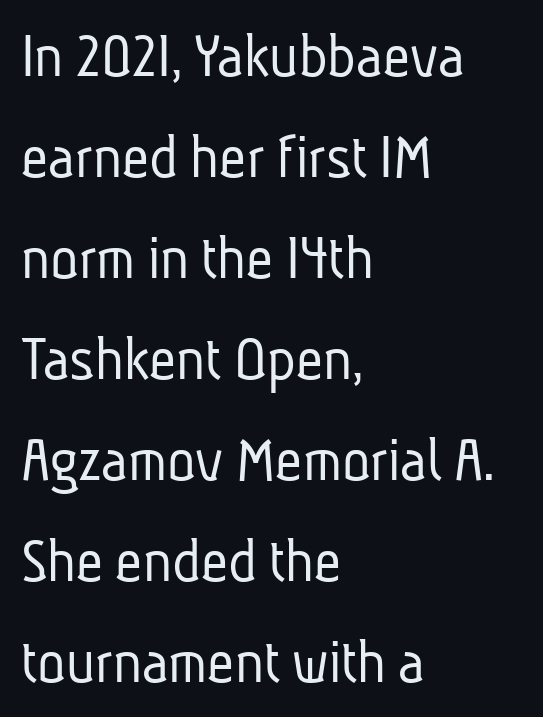
A light-to-regular cut is what we see here. This rendering employs a face without finishing strokes, i.e., a sans-serif. Each row of text sits above clean, open space. You could not count columns in this text — the font is proportionally spaced. Does the copy run flush right? No — it runs flush left. You could call the tracking neutral — neither tight nor loose.
